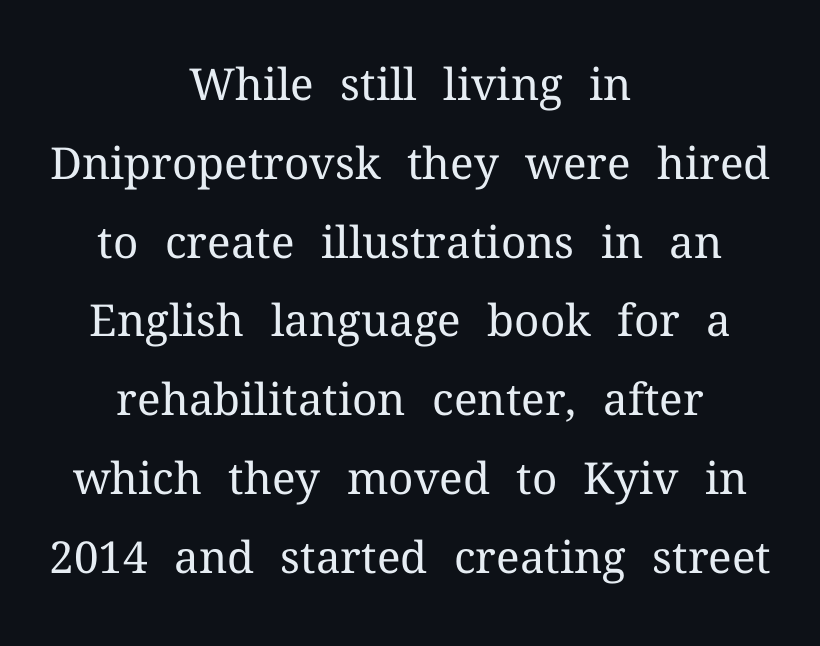
{"serif": "yes", "italic": "no", "bold": "no", "weight": "regular", "width": "normal", "stroke_contrast": "medium", "x_height": "medium", "monospaced": "no", "underline": "no", "align": "center", "line_spacing_ratio": 1.79, "letter_spacing": "normal", "letter_spacing_em": 0.0, "glyph_px": 44}
